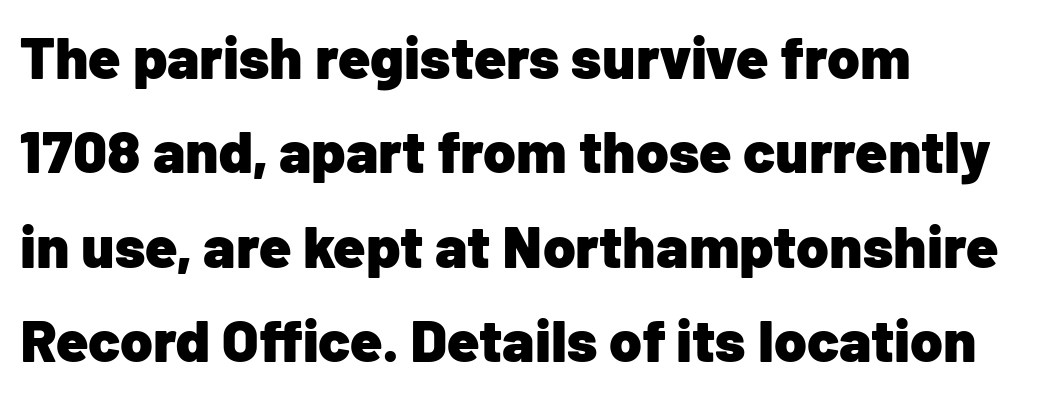
{"serif": "no", "italic": "no", "bold": "yes", "weight": "heavy", "width": "normal", "stroke_contrast": "low", "x_height": "medium", "monospaced": "no", "underline": "no", "align": "left", "line_spacing": "normal", "line_spacing_ratio": 1.6, "letter_spacing": "normal", "letter_spacing_em": 0.0, "glyph_px": 59}
